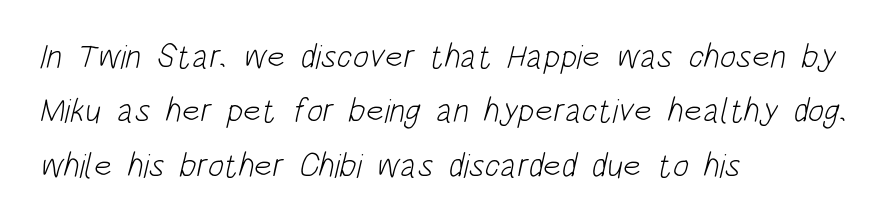
Vertical spacing — default. No feet cap the strokes, marking this as sans-serif type. Honestly, the letter spacing is just normal — you wouldn't notice it. Anything drawn beneath the words? Only blank space. Vertical stems look standard width or narrower in stroke.
